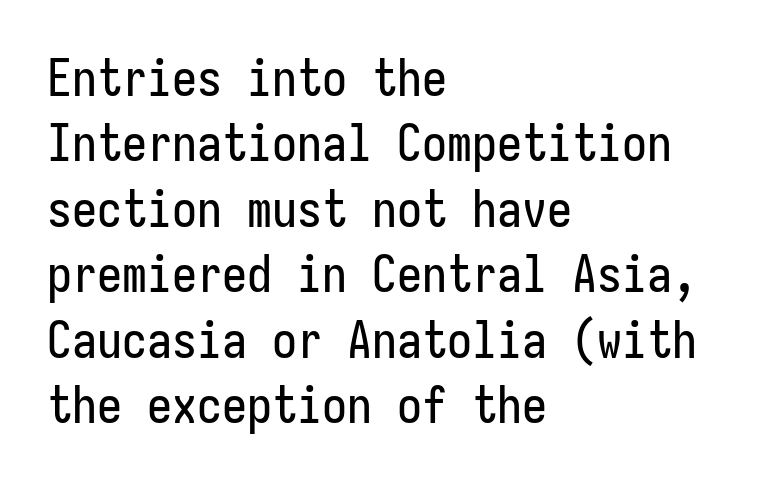
Q: Is the text italic (slanted)? A: No, it is upright.
Q: Is the typeface a serif or a sans-serif typeface? A: Sans-serif.
Q: Is the text underlined? A: No.
Q: How is the paragraph aligned? A: Left-aligned.
Q: Is the spacing between letters normal or unusually wide? A: Normal.
Q: Is the spacing between lines tight, normal or loose? A: Normal.
Q: Width (condensed, normal, or wide)? A: Condensed.
Q: Stroke contrast? A: Low.
Q: x-height? A: Medium.
